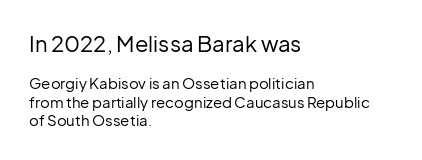
Caption: upper text group enlarged, lower text group reduced. A typesetter would call this zero additional tracking. All the whitespace from short lines collects on the right. The lettering holds an erect, upright posture throughout.
